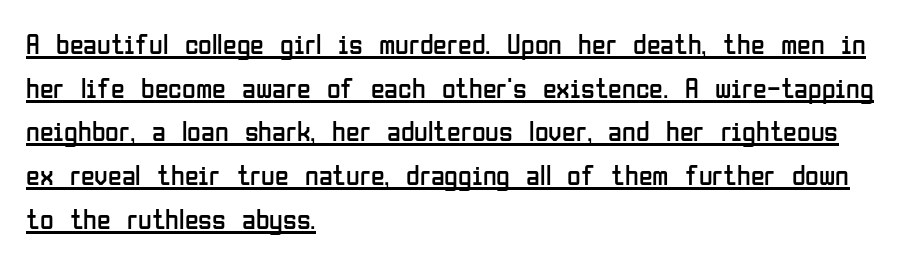
{"serif": "no", "italic": "no", "bold": "no", "weight": "regular", "width": "condensed", "stroke_contrast": "low", "x_height": "medium", "monospaced": "no", "underline": "yes", "align": "left", "line_spacing": "normal", "line_spacing_ratio": 1.56, "letter_spacing": "normal", "letter_spacing_em": 0.0, "glyph_px": 28}
